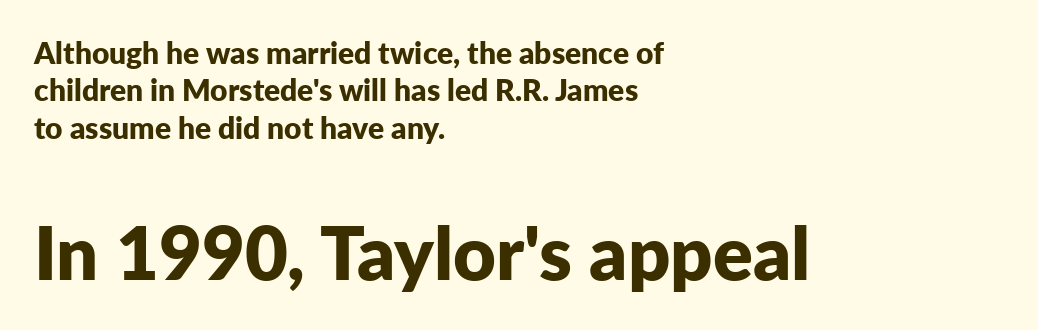
Q: Is the text bold? A: Yes.
Q: Is the text italic (slanted)? A: No, it is upright.
Q: Is the typeface a serif or a sans-serif typeface? A: Sans-serif.
Q: Is the text underlined? A: No.
Q: How is the paragraph aligned? A: Left-aligned.
Q: Is the spacing between letters normal or unusually wide? A: Normal.
Q: Is the spacing between lines tight, normal or loose? A: Normal.
Q: Which block of text is set in a larger size, the first (top) or the second (bottom)? A: The second (bottom) one.
Q: Width (condensed, normal, or wide)? A: Normal.
Q: Stroke contrast? A: Low.
Q: x-height? A: Medium.
Q: Monospaced? A: No.
